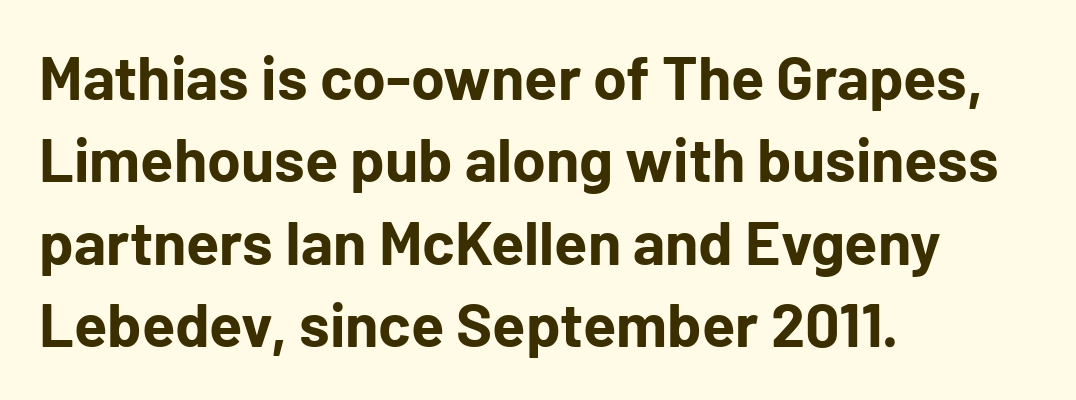
The image shows 61 px bold sans-serif type, upright; set left-aligned, normal line spacing (1.35x), normal letter spacing, not underlined; low stroke contrast and a medium x-height.
